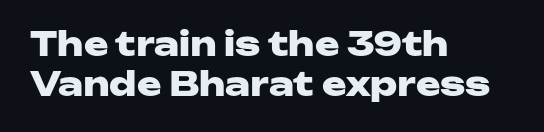
The setting favours the left margin, as ordinary paragraphs usually do. Think of a printed novel: that variable character pitch is what you see here. The rendering keeps characters at their native spacing. Ordinary non-slanted type is in use.
